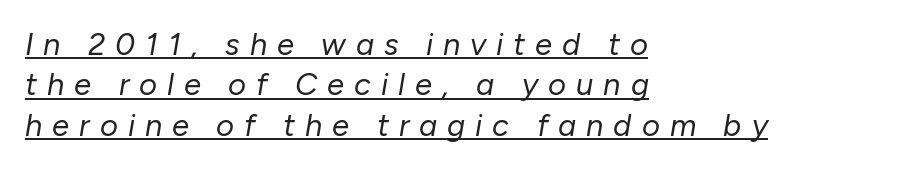
Q: Is the text bold? A: No.
Q: Is the text italic (slanted)? A: Yes, it leans right by about 10 degrees.
Q: Is the text underlined? A: Yes.
Q: How is the paragraph aligned? A: Left-aligned.
Q: Is the spacing between letters normal or unusually wide? A: Unusually wide.
Q: Is the spacing between lines tight, normal or loose? A: Normal.
Q: Width (condensed, normal, or wide)? A: Normal.
Q: Stroke contrast? A: Low.
Q: x-height? A: Medium.
Q: Monospaced? A: No.
